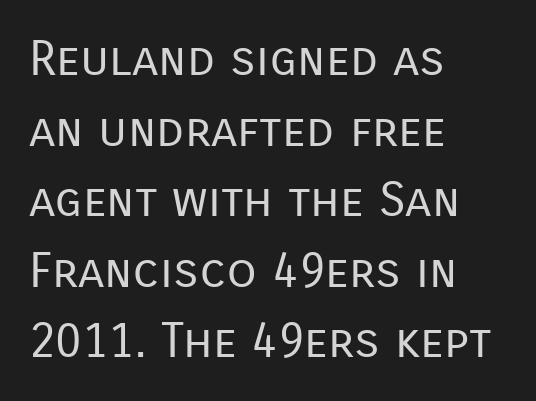
Q: Is the text bold? A: No.
Q: Is the text italic (slanted)? A: No, it is upright.
Q: Is the typeface a serif or a sans-serif typeface? A: Sans-serif.
Q: Is the text underlined? A: No.
Q: How is the paragraph aligned? A: Left-aligned.
Q: Is the spacing between letters normal or unusually wide? A: Normal.
Q: Is the spacing between lines tight, normal or loose? A: Normal.
Q: Width (condensed, normal, or wide)? A: Normal.
Q: Stroke contrast? A: Low.
Q: x-height? A: Medium.
Q: Monospaced? A: No.
